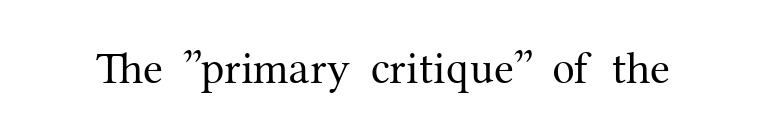
{"serif": "yes", "italic": "no", "bold": "no", "weight": "regular", "width": "normal", "stroke_contrast": "medium", "x_height": "medium", "monospaced": "no", "underline": "no", "letter_spacing": "normal", "letter_spacing_em": 0.0, "glyph_px": 45}
